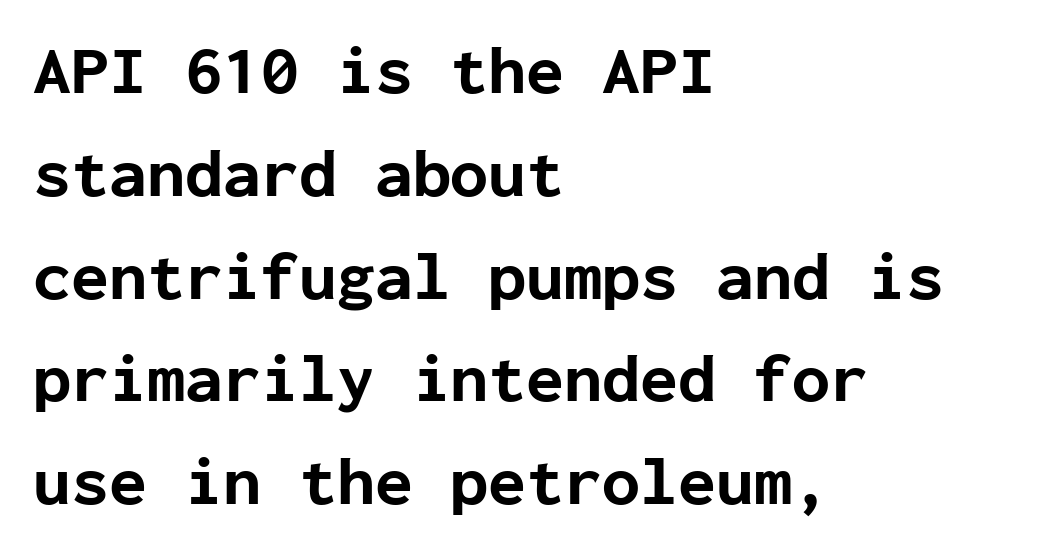
{"serif": "no", "italic": "no", "bold": "yes", "weight": "bold", "width": "normal", "stroke_contrast": "low", "x_height": "medium", "monospaced": "yes", "underline": "no", "align": "left", "line_spacing": "normal", "line_spacing_ratio": 1.49, "letter_spacing": "normal", "letter_spacing_em": 0.0, "glyph_px": 69}
